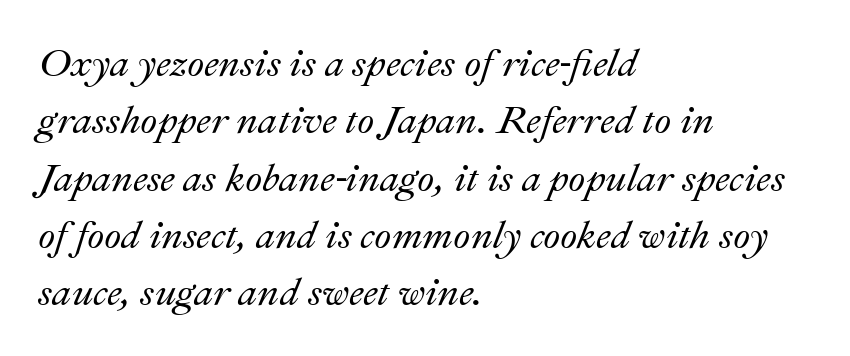
Spacing verdict: proportional, widths tailored to each character. The space directly below the letters is spotless. If you drew a ruler down the left edge, every line would touch it. Line spacing here is normal. Standard letterfit; no display-style spreading of the glyphs. Emphasis-style slanted type is in use.
